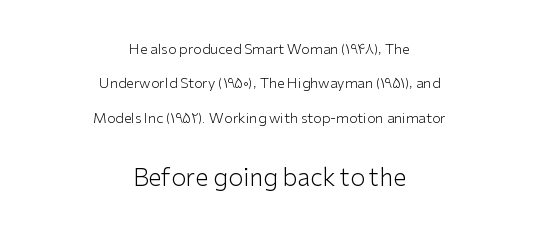
The image shows 24 px text type, upright; set centered, loose line spacing (2.45x), normal letter spacing, not underlined; the second (bottom) block is 1.71x larger.
